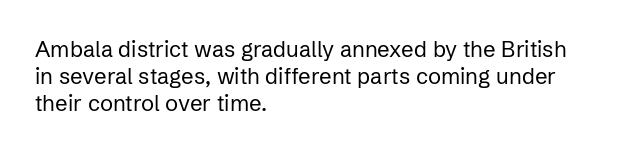
Beneath every word, the page is bare. The lettering holds an erect, upright posture throughout. Caption: face not bold, strokes unweighted. The gaps between neighbouring characters are ordinary and unremarkable.
